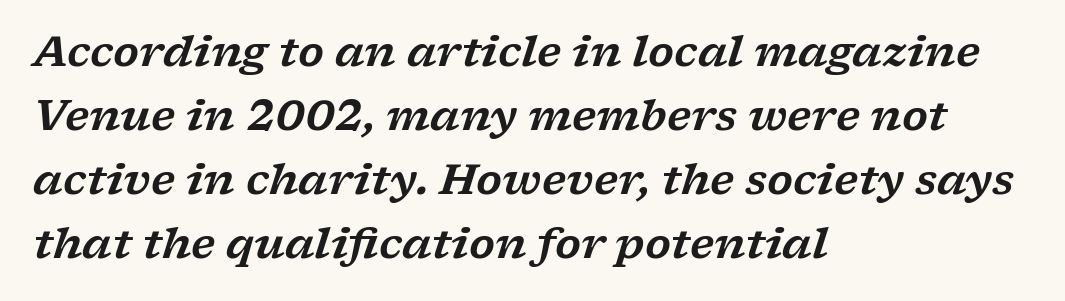
Style check: oblique. Horizontal alignment here is leftward, the default for most running prose. In terms of letterform style, serifs are clearly present. Spacing verdict: proportional, widths tailored to each character. Does extra space separate the letters? No, they use regular spacing. Notice how descenders clear the ascenders below comfortably — that's standard leading.
